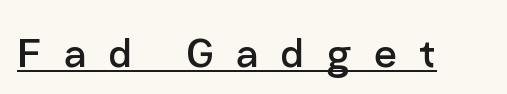
{"serif": "no", "italic": "no", "bold": "no", "weight": "regular", "width": "normal", "stroke_contrast": "low", "x_height": "medium", "monospaced": "no", "underline": "yes", "letter_spacing": "wide", "letter_spacing_em": 0.46, "glyph_px": 49}
